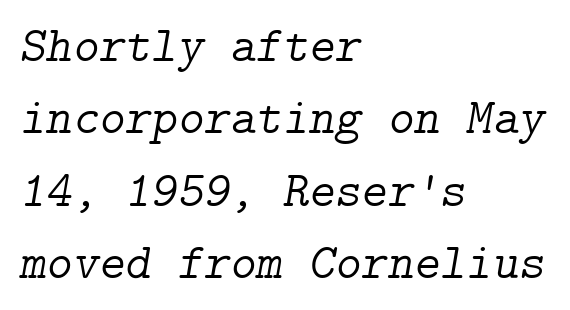
Q: Is the text bold? A: No.
Q: Is the text italic (slanted)? A: Yes, it leans right by about 9 degrees.
Q: Is the typeface a serif or a sans-serif typeface? A: Serif.
Q: Is the text underlined? A: No.
Q: How is the paragraph aligned? A: Left-aligned.
Q: Is the spacing between letters normal or unusually wide? A: Normal.
Q: Is the spacing between lines tight, normal or loose? A: Normal.
Q: Width (condensed, normal, or wide)? A: Normal.
Q: Stroke contrast? A: Low.
Q: x-height? A: Medium.
